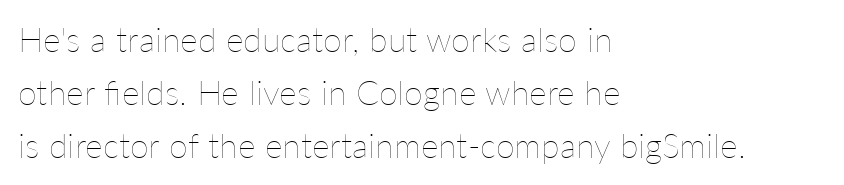
{"italic": "no", "bold": "no", "weight": "thin", "width": "normal", "stroke_contrast": "low", "x_height": "medium", "monospaced": "no", "underline": "no", "align": "left", "line_spacing": "normal", "line_spacing_ratio": 1.56, "letter_spacing": "normal", "letter_spacing_em": 0.0, "glyph_px": 34}
